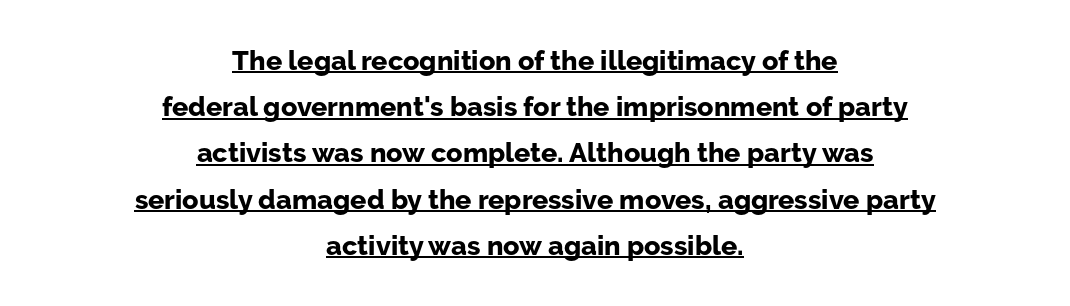
{"italic": "no", "bold": "yes", "underline": "yes", "align": "center", "line_spacing_ratio": 1.71, "letter_spacing": "normal", "letter_spacing_em": 0.0, "glyph_px": 27}
